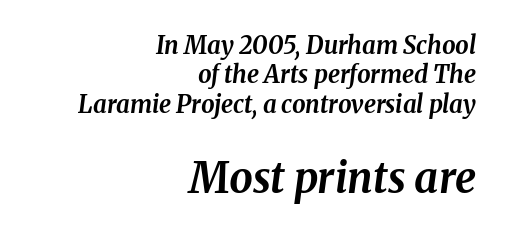
{"italic": "yes", "lean": "right", "slant_degrees": 8, "bold": "yes", "weight": "bold", "width": "normal", "stroke_contrast": "medium", "x_height": "medium", "monospaced": "no", "underline": "no", "align": "right", "line_spacing_ratio": 1.22, "letter_spacing": "normal", "letter_spacing_em": 0.0, "larger_block": "second", "size_ratio": 1.75, "glyph_px": 42}
